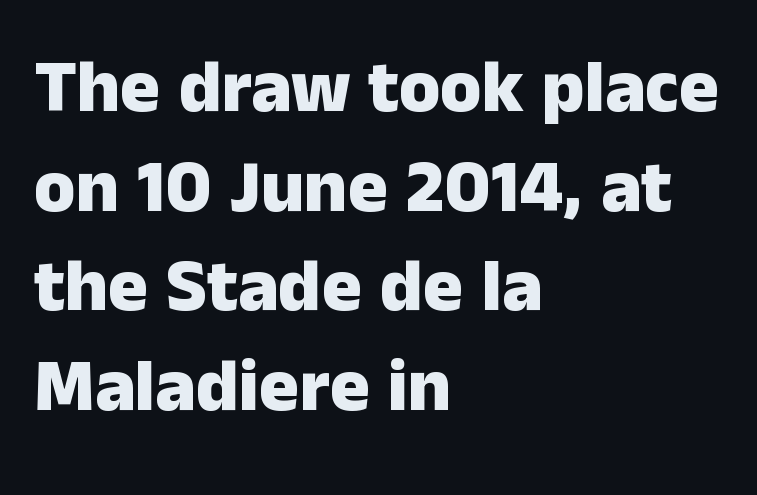
Students, observe: this is what conventionally led text looks like. This rendering employs a face without finishing strokes, i.e., a sans-serif. You could not count columns in this text — the font is proportionally spaced. Words float on clear page, feet unadorned. Line starts are locked; line ends wander.
